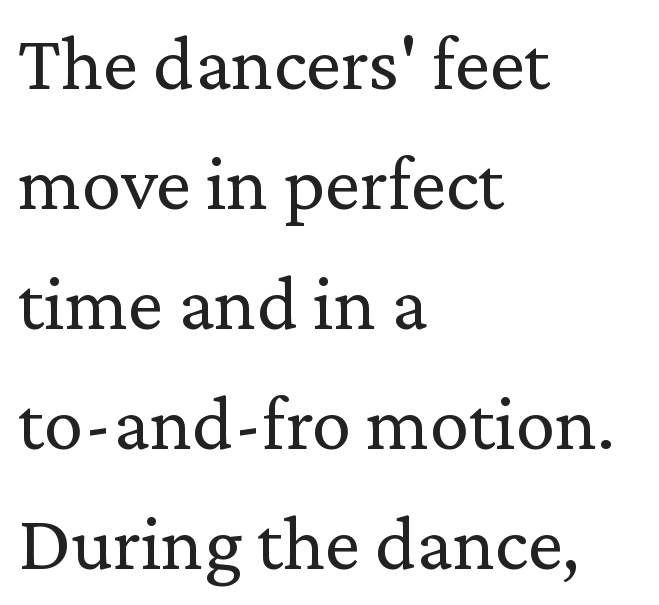
{"serif": "yes", "italic": "no", "bold": "no", "weight": "regular", "width": "normal", "stroke_contrast": "low", "x_height": "medium", "monospaced": "no", "underline": "no", "align": "left", "line_spacing": "normal", "line_spacing_ratio": 1.52, "letter_spacing": "normal", "letter_spacing_em": 0.0, "glyph_px": 79}
